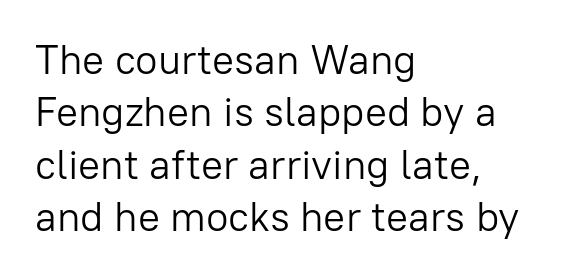
Tracking here is standard; glyphs follow each other at the usual distance. Plain, unruled lines of type. A normal amount of white space separates one row of letters from the next. If you drew a ruler down the left edge, every line would touch it.
